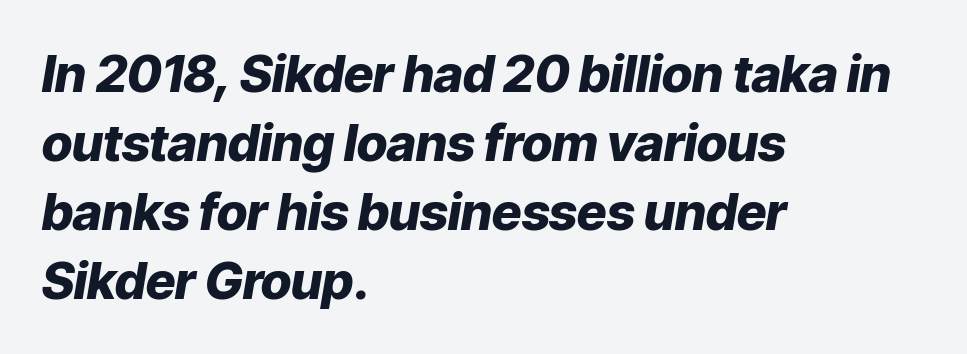
Default kerning and tracking; the words read as compact shapes. These words are printed bold, with thick strokes throughout. Rendered with sloped, italic letterforms. Descender tails drop into unmarked territory. Is the block centered? No — it sits flush against the left margin.
